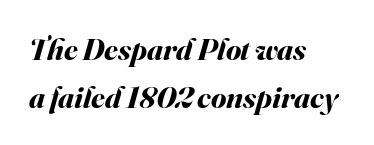
Baseline-to-baseline distance is the conventional proportion of letter height. Compared with typical body copy, the letter spacing here is the same. Emphasis-style slanted type is in use. The passage shown is typed in a proportional face where columns would drift. A clean baseline with only descenders dipping below it. These words are printed bold, with thick strokes throughout.
